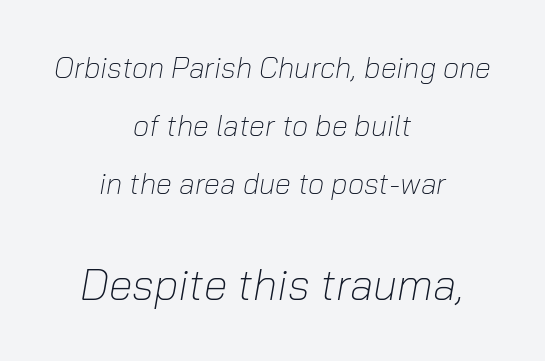
Of the two passages, the one underneath uses the larger point size. Honestly, the rows look like they've been pulled way apart. Character widths vary here, with narrow letters taking less room than wide ones. Observe the lean: these are italic letterforms.
